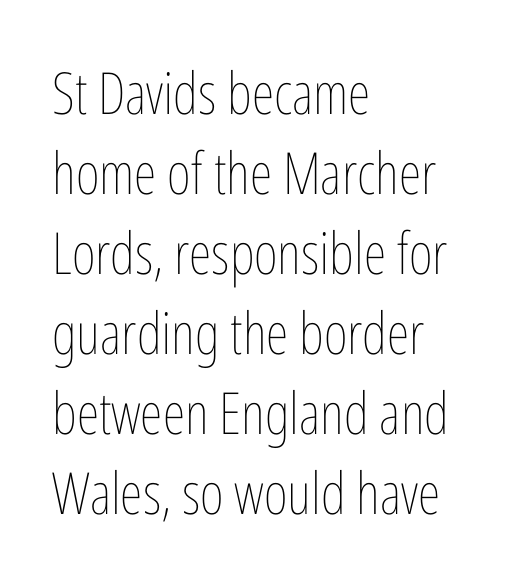
Q: Is the text bold? A: No.
Q: Is the text italic (slanted)? A: No, it is upright.
Q: Is the text underlined? A: No.
Q: How is the paragraph aligned? A: Left-aligned.
Q: Is the spacing between letters normal or unusually wide? A: Normal.
Q: Is the spacing between lines tight, normal or loose? A: Normal.
Q: Width (condensed, normal, or wide)? A: Condensed.
Q: Stroke contrast? A: Low.
Q: x-height? A: Medium.
Q: Monospaced? A: No.
